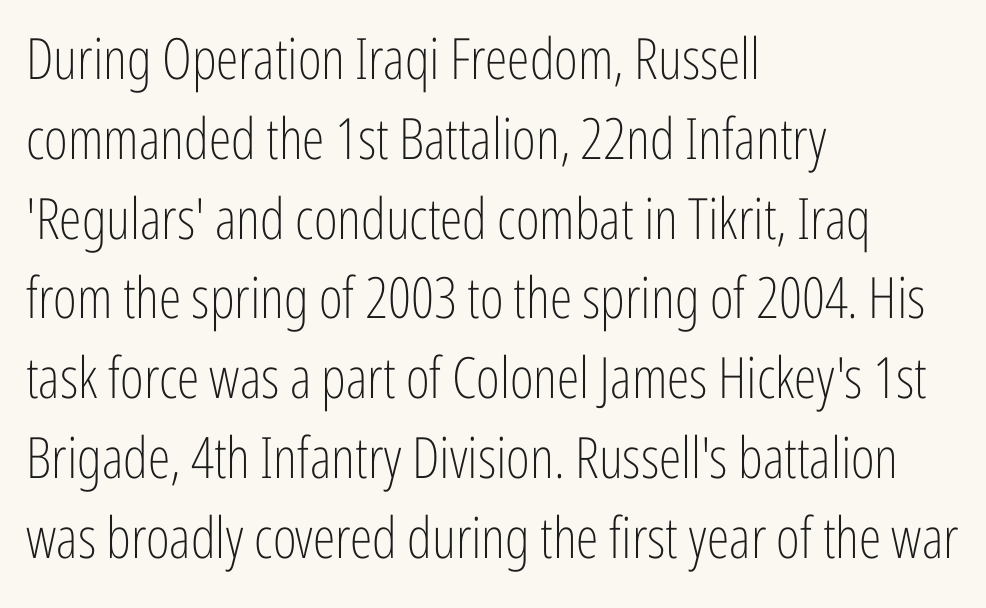
The image shows 57 px light, condensed sans-serif type, upright; set left-aligned, normal line spacing (1.4x), normal letter spacing, not underlined; low stroke contrast and a medium x-height.
